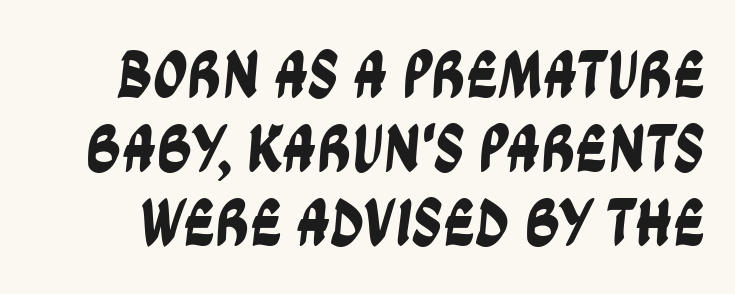
Is there much room between lines? No — they nearly touch. Quick note: underline off. The passage shown is typed in a proportional face where columns would drift. Honestly, the letter spacing is just normal — you wouldn't notice it. Type style note: lacks serifs.
